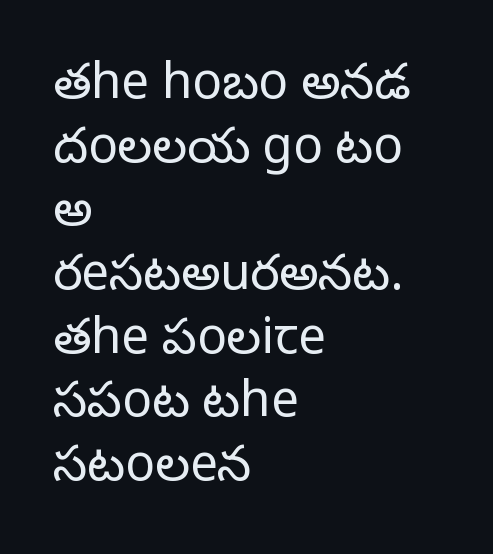
{"serif": "no", "italic": "no", "bold": "no", "weight": "light", "width": "normal", "stroke_contrast": "low", "x_height": "medium", "monospaced": "no", "underline": "no", "align": "left", "line_spacing": "normal", "line_spacing_ratio": 1.3, "letter_spacing": "normal", "letter_spacing_em": 0.0, "glyph_px": 49}
